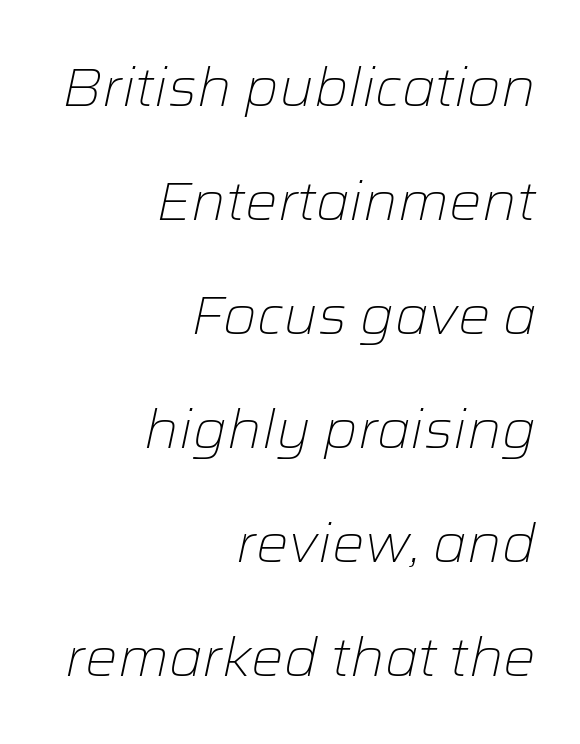
Q: Is the text bold? A: No.
Q: Is the text italic (slanted)? A: Yes, it leans right by about 12 degrees.
Q: Is the text underlined? A: No.
Q: How is the paragraph aligned? A: Right-aligned.
Q: Is the spacing between letters normal or unusually wide? A: Normal.
Q: Is the spacing between lines tight, normal or loose? A: Loose.
Q: Width (condensed, normal, or wide)? A: Normal.
Q: Stroke contrast? A: Low.
Q: x-height? A: Medium.
Q: Monospaced? A: No.
